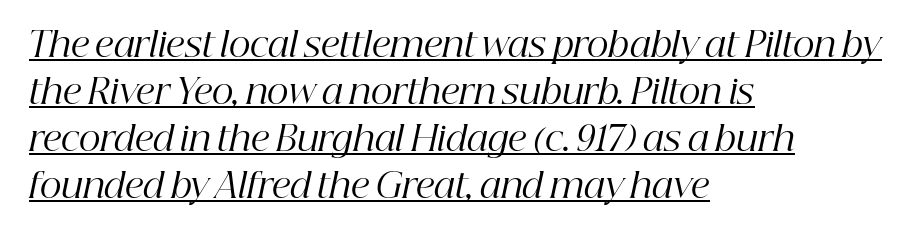
Q: Is the text bold? A: No.
Q: Is the text italic (slanted)? A: Yes, it leans right by about 12 degrees.
Q: Is the typeface a serif or a sans-serif typeface? A: Serif.
Q: Is the text underlined? A: Yes.
Q: How is the paragraph aligned? A: Left-aligned.
Q: Is the spacing between letters normal or unusually wide? A: Normal.
Q: Is the spacing between lines tight, normal or loose? A: Normal.
Q: Width (condensed, normal, or wide)? A: Normal.
Q: Stroke contrast? A: High.
Q: x-height? A: Medium.
Q: Monospaced? A: No.
